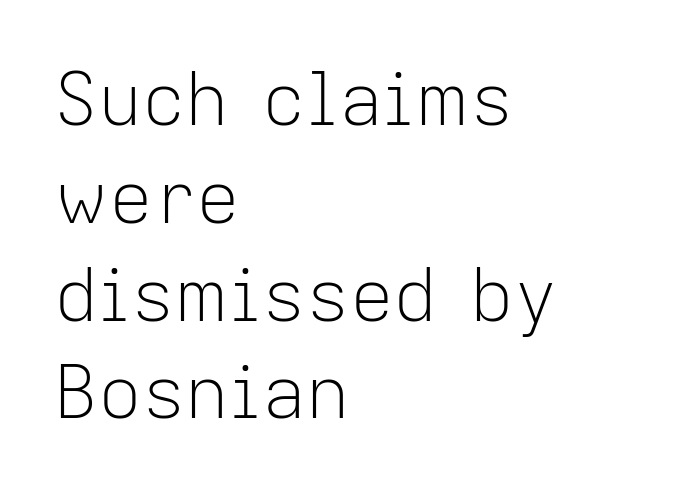
Q: Is the text bold? A: No.
Q: Is the text italic (slanted)? A: No, it is upright.
Q: Is the typeface a serif or a sans-serif typeface? A: Sans-serif.
Q: Is the text underlined? A: No.
Q: How is the paragraph aligned? A: Left-aligned.
Q: Is the spacing between letters normal or unusually wide? A: Normal.
Q: Is the spacing between lines tight, normal or loose? A: Normal.
Q: Width (condensed, normal, or wide)? A: Normal.
Q: Stroke contrast? A: Low.
Q: x-height? A: Medium.
Q: Monospaced? A: No.
